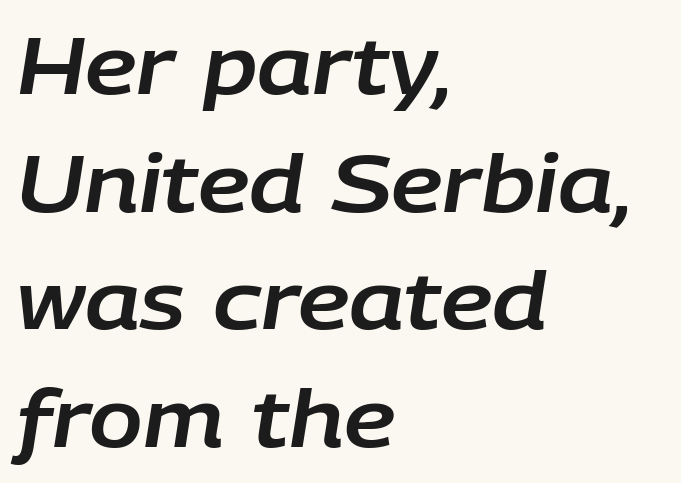
Q: Is the text italic (slanted)? A: Yes, it leans right by about 9 degrees.
Q: Is the text underlined? A: No.
Q: How is the paragraph aligned? A: Left-aligned.
Q: Is the spacing between letters normal or unusually wide? A: Normal.
Q: Is the spacing between lines tight, normal or loose? A: Normal.
Q: Width (condensed, normal, or wide)? A: Normal.
Q: Stroke contrast? A: Low.
Q: x-height? A: Large.
Q: Monospaced? A: No.
